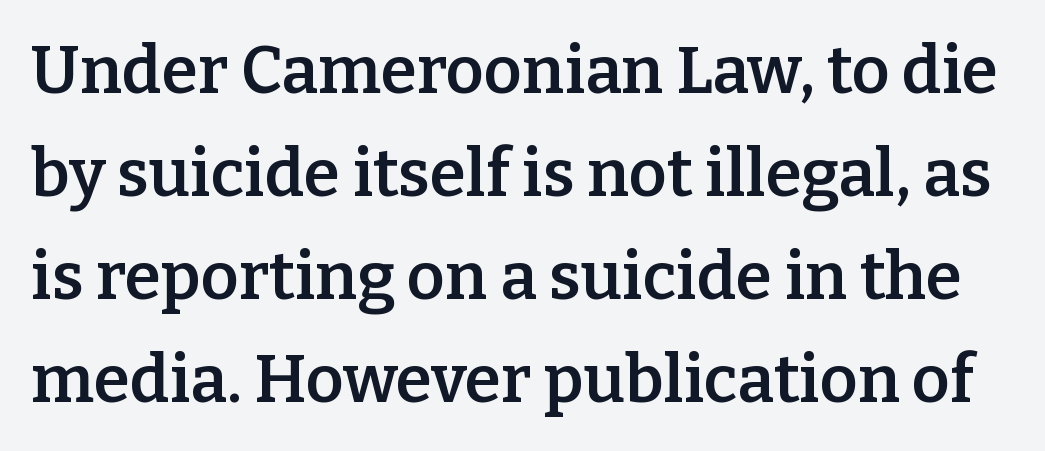
The image shows 66 px semibold serif type, upright; set normal line spacing (1.56x), normal letter spacing, not underlined; low stroke contrast and a medium x-height.
